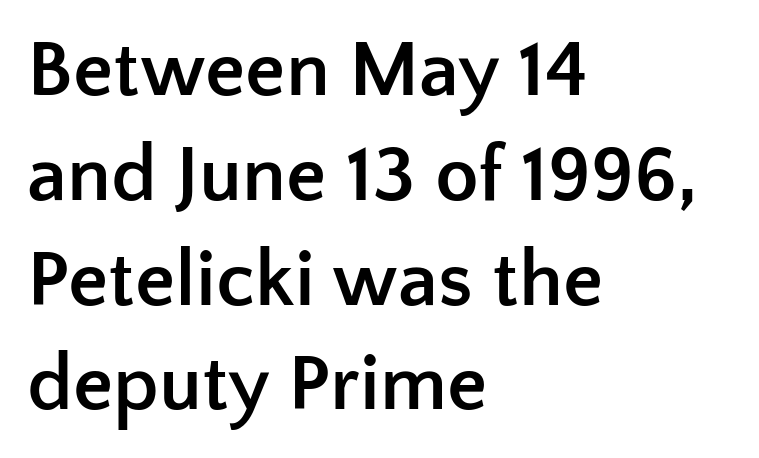
The rows are spaced the way most documents space them. You can tell it's not italic because the verticals are truly vertical. Left-aligned paragraph, ragged on the right. Its strokes are broad and dark, the hallmark of bold type. These lines are rendered in a variable-pitch font. Words appear dense and cohesive because spacing is normal.
